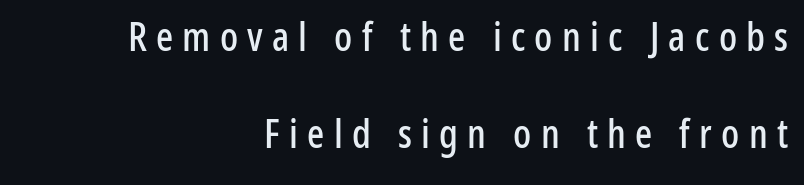
{"serif": "no", "italic": "no", "width": "condensed", "stroke_contrast": "low", "x_height": "medium", "monospaced": "no", "underline": "no", "align": "right", "line_spacing": "loose", "line_spacing_ratio": 2.43, "letter_spacing": "wide", "letter_spacing_em": 0.23, "glyph_px": 40}
